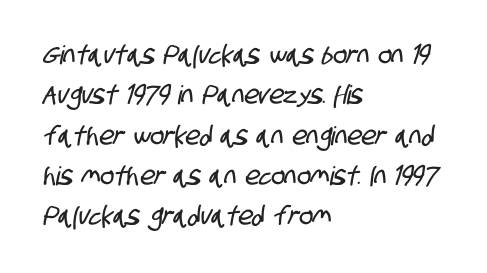
How would I describe the line gaps? Plain and ordinary. Caption: multi-line text, flush left, ragged right. The words here are not underlined. Tracking here is standard; glyphs follow each other at the usual distance.
